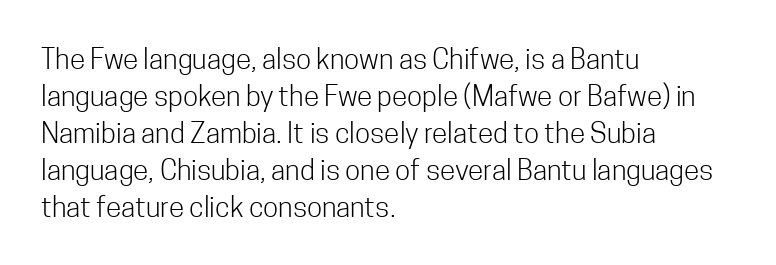
{"serif": "no", "italic": "no", "bold": "no", "weight": "light", "width": "condensed", "stroke_contrast": "low", "x_height": "medium", "monospaced": "no", "underline": "no", "align": "left", "line_spacing": "normal", "line_spacing_ratio": 1.32, "letter_spacing": "normal", "letter_spacing_em": 0.0, "glyph_px": 28}
